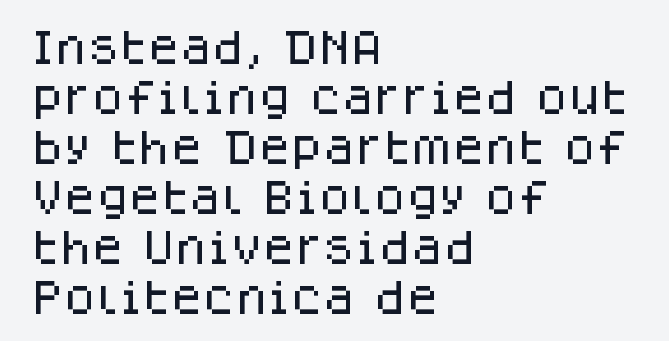
Q: Is the text italic (slanted)? A: No, it is upright.
Q: Is the typeface a serif or a sans-serif typeface? A: Sans-serif.
Q: Is the text underlined? A: No.
Q: How is the paragraph aligned? A: Left-aligned.
Q: Is the spacing between letters normal or unusually wide? A: Normal.
Q: Is the spacing between lines tight, normal or loose? A: Normal.
Q: Width (condensed, normal, or wide)? A: Normal.
Q: Stroke contrast? A: Low.
Q: x-height? A: Large.
Q: Monospaced? A: No.
